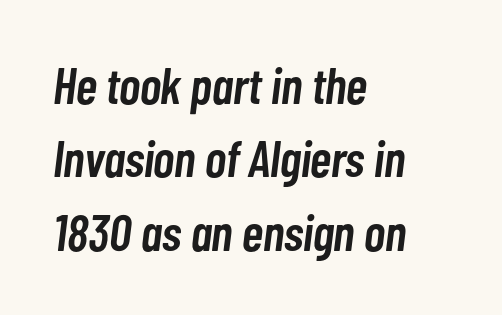
{"italic": "yes", "lean": "right", "slant_degrees": 7, "bold": "semi", "weight": "semibold", "width": "condensed", "stroke_contrast": "low", "x_height": "medium", "monospaced": "no", "underline": "no", "align": "left", "line_spacing": "normal", "line_spacing_ratio": 1.44, "letter_spacing": "normal", "letter_spacing_em": 0.0, "glyph_px": 51}
